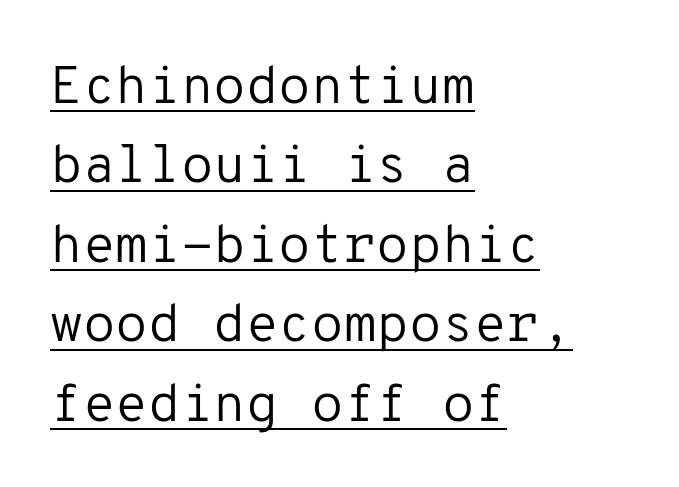
Serif or sans? Sans — the stroke terminals are bare. Spacing between characters is what you'd get straight out of the box. This reads as an unemphasized weight, regular at the heaviest. Fixed-width glyphs throughout — classic coding-font behaviour.
